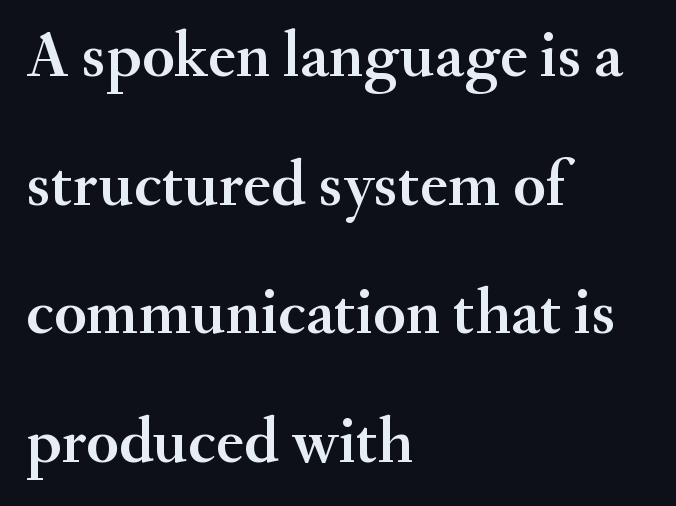
{"serif": "yes", "italic": "no", "width": "normal", "stroke_contrast": "medium", "x_height": "small", "monospaced": "no", "underline": "no", "align": "left", "line_spacing": "loose", "line_spacing_ratio": 1.95, "letter_spacing": "normal", "letter_spacing_em": 0.0, "glyph_px": 66}
